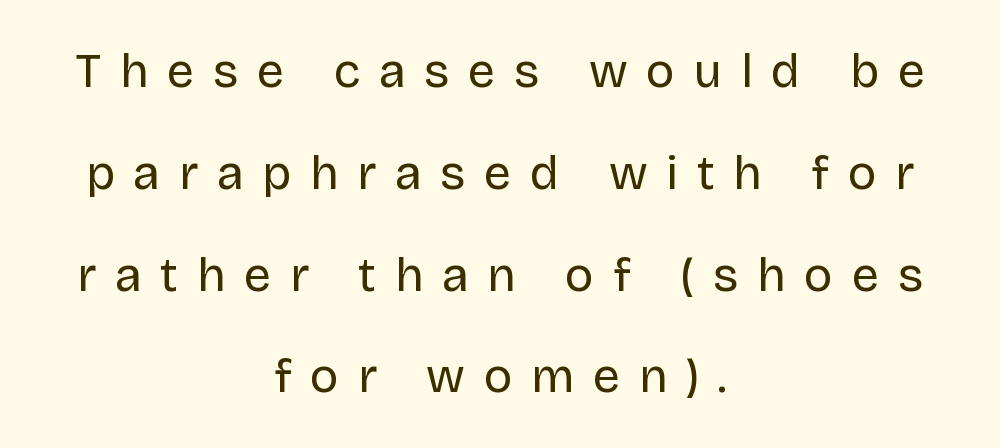
The image shows 48 px regular-weight sans-serif type, upright; set centered, loose line spacing (2.12x), unusually wide letter spacing (+0.39 em), not underlined; low stroke contrast and a large x-height.
